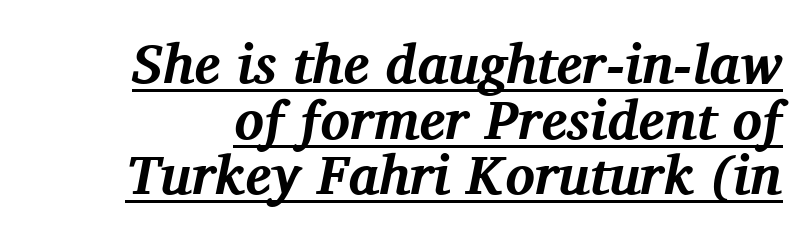
The image shows 55 px bold serif type, italic (leaning right); set right-aligned, tight line spacing (1.01x), normal letter spacing, underlined; medium stroke contrast and a medium x-height.
